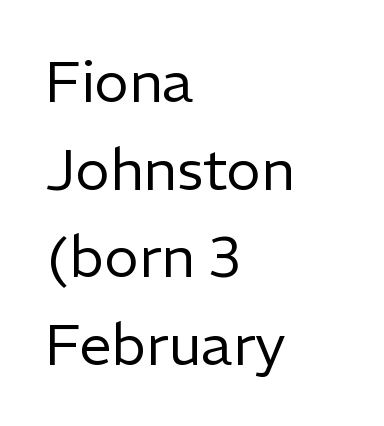
Looks like regular typesetting: each glyph gets only the width it needs. The rendering uses a moderate line-height, typical for paragraphs. This rendering leaves character spacing at its baseline value. The axis of the letterforms is exactly vertical.
